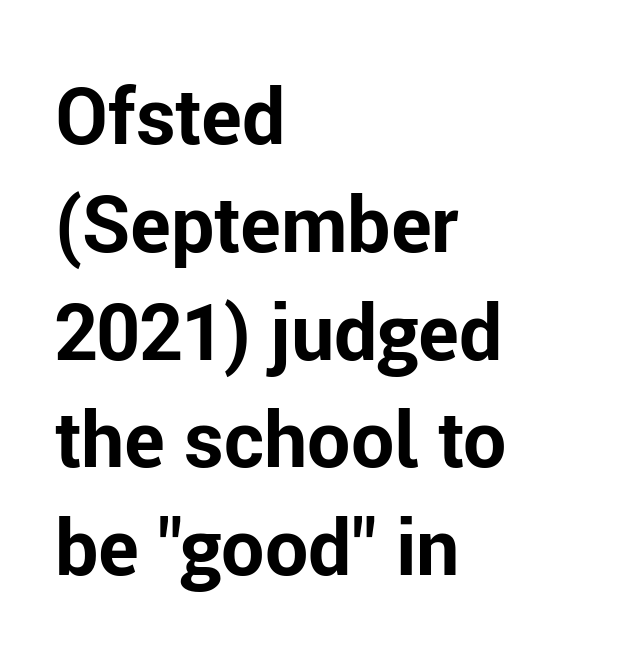
{"serif": "no", "italic": "no", "bold": "yes", "weight": "bold", "width": "normal", "stroke_contrast": "low", "x_height": "medium", "monospaced": "no", "underline": "no", "align": "left", "line_spacing": "normal", "line_spacing_ratio": 1.4, "letter_spacing": "normal", "letter_spacing_em": 0.0, "glyph_px": 77}
